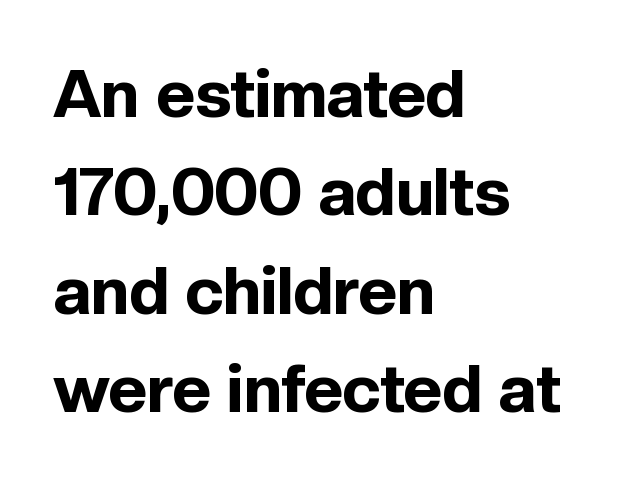
{"serif": "no", "italic": "no", "bold": "yes", "weight": "bold", "width": "normal", "x_height": "medium", "monospaced": "no", "underline": "no", "align": "left", "line_spacing": "normal", "line_spacing_ratio": 1.47, "letter_spacing": "normal", "letter_spacing_em": 0.0, "glyph_px": 67}
